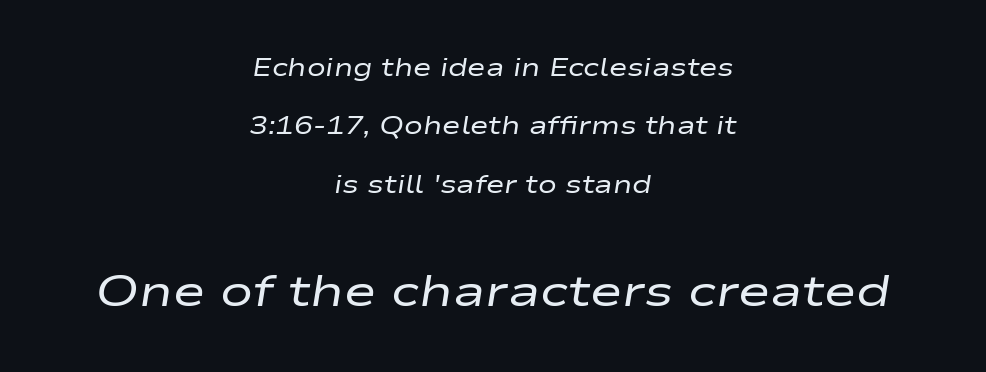
Does the leading feel generous? Absolutely, it's lavish. The more generous point size was reserved for the lower chunk. This is oblique type, the kind used for emphasis or titles. The lines are quadded center.
